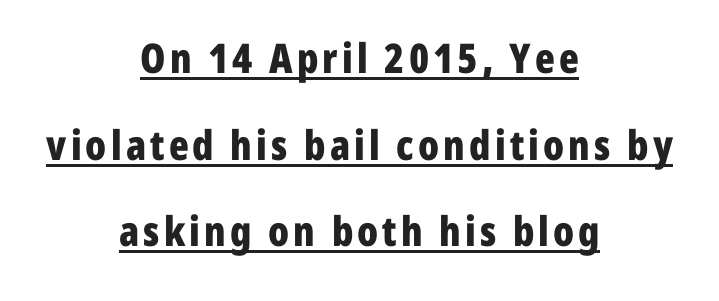
The image shows 41 px bold, condensed sans-serif type, upright; set centered, loose line spacing (2.11x), underlined; low stroke contrast and a medium x-height.
